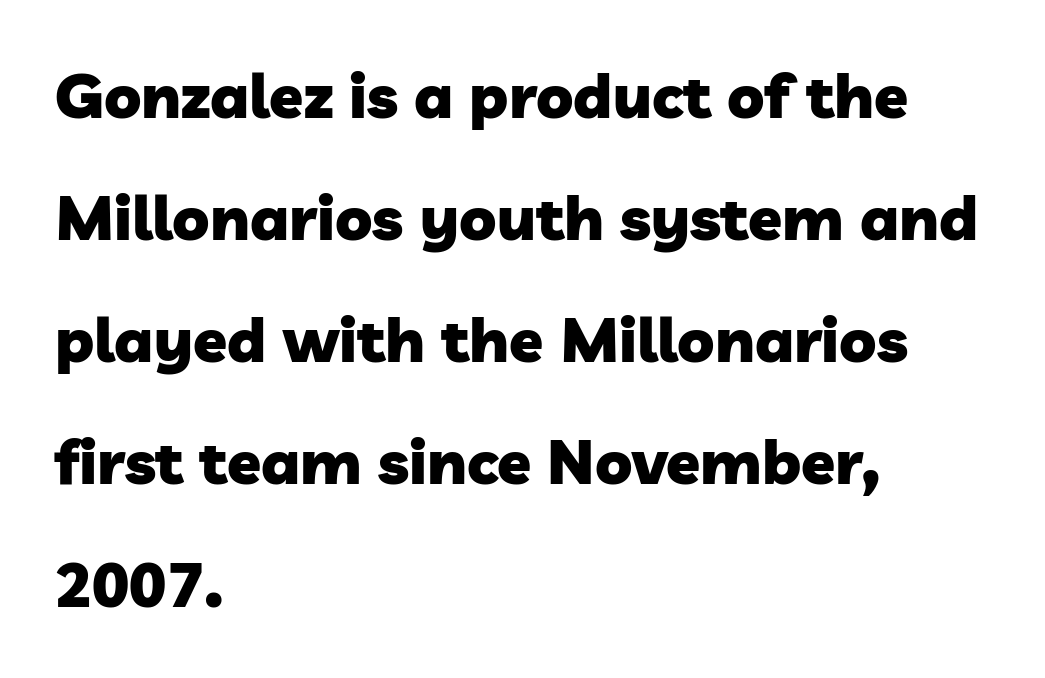
Q: Is the text bold? A: Yes.
Q: Is the typeface a serif or a sans-serif typeface? A: Sans-serif.
Q: Is the text underlined? A: No.
Q: How is the paragraph aligned? A: Left-aligned.
Q: Is the spacing between letters normal or unusually wide? A: Normal.
Q: Is the spacing between lines tight, normal or loose? A: Loose.
Q: Width (condensed, normal, or wide)? A: Normal.
Q: Stroke contrast? A: Low.
Q: x-height? A: Medium.
Q: Monospaced? A: No.
